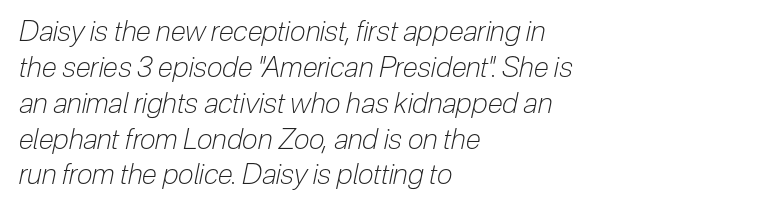
Q: Is the text bold? A: No.
Q: Is the text italic (slanted)? A: Yes, it leans right by about 12 degrees.
Q: Is the text underlined? A: No.
Q: How is the paragraph aligned? A: Left-aligned.
Q: Is the spacing between letters normal or unusually wide? A: Normal.
Q: Is the spacing between lines tight, normal or loose? A: Normal.
Q: Width (condensed, normal, or wide)? A: Condensed.
Q: Stroke contrast? A: Low.
Q: x-height? A: Medium.
Q: Monospaced? A: No.
